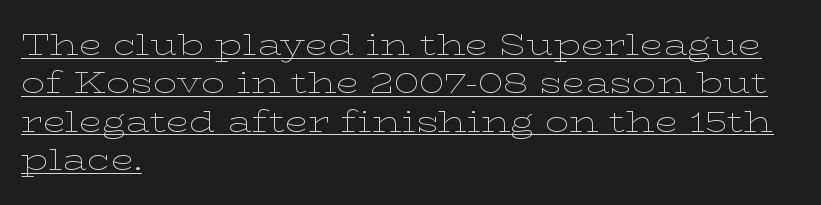
The image shows 30 px thin, wide serif type, upright; set left-aligned, normal line spacing (1.28x), normal letter spacing, underlined; low stroke contrast and a medium x-height.
